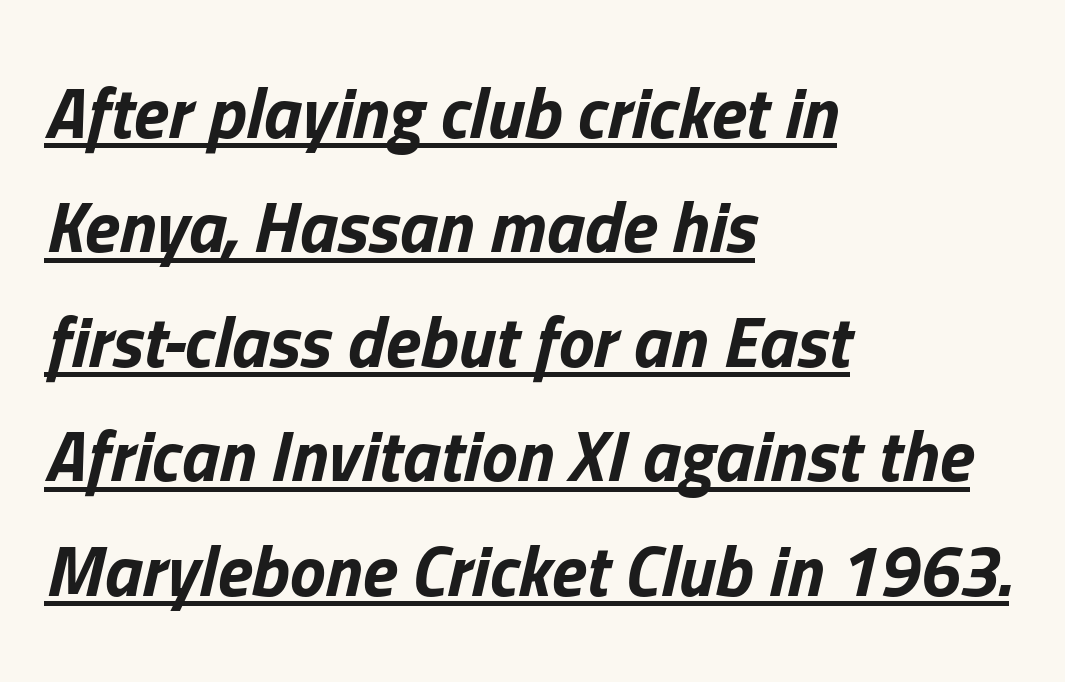
As a designer I'd log this as weight 700, bold. These lines are rendered in a variable-pitch font. Each line starts at the same left margin while the right side varies. The font's italic variant was chosen for this text. Here the glyphs are tracked normally, forming tight word shapes.
